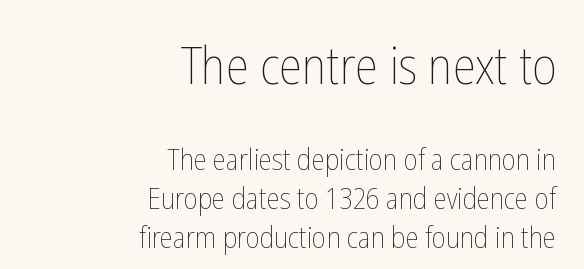
The image shows 52 px thin, condensed type, upright; set right-aligned, normal line spacing (1.3x), normal letter spacing, not underlined; the first (top) block is 1.73x larger; low stroke contrast and a medium x-height.
